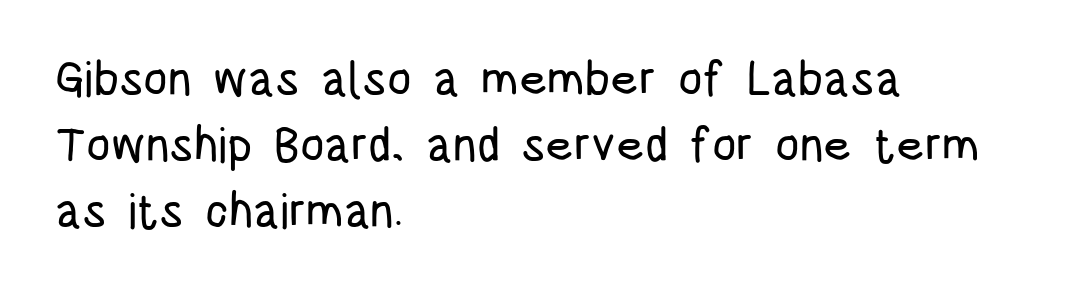
Q: Is the text italic (slanted)? A: No, it is upright.
Q: Is the typeface a serif or a sans-serif typeface? A: Sans-serif.
Q: Is the text underlined? A: No.
Q: How is the paragraph aligned? A: Left-aligned.
Q: Is the spacing between letters normal or unusually wide? A: Normal.
Q: Is the spacing between lines tight, normal or loose? A: Normal.
Q: Width (condensed, normal, or wide)? A: Condensed.
Q: Stroke contrast? A: Low.
Q: x-height? A: Large.
Q: Monospaced? A: No.
